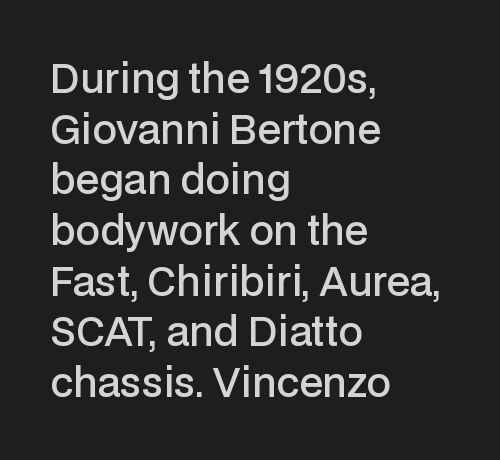
The image shows 39 px semibold sans-serif type, upright; set left-aligned, normal line spacing (1.3x), normal letter spacing, not underlined; low stroke contrast and a medium x-height.
